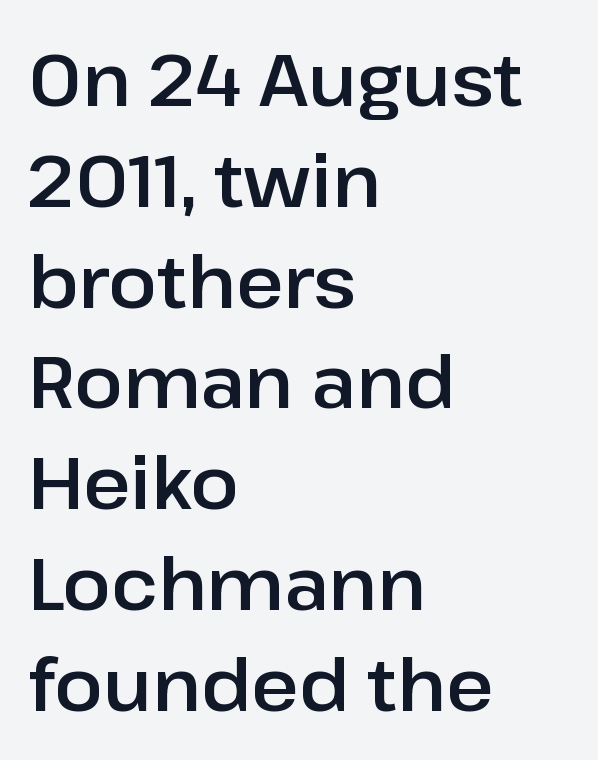
{"serif": "no", "italic": "no", "width": "normal", "stroke_contrast": "low", "x_height": "medium", "monospaced": "no", "underline": "no", "align": "left", "line_spacing": "normal", "line_spacing_ratio": 1.4, "letter_spacing": "normal", "letter_spacing_em": 0.0, "glyph_px": 72}
